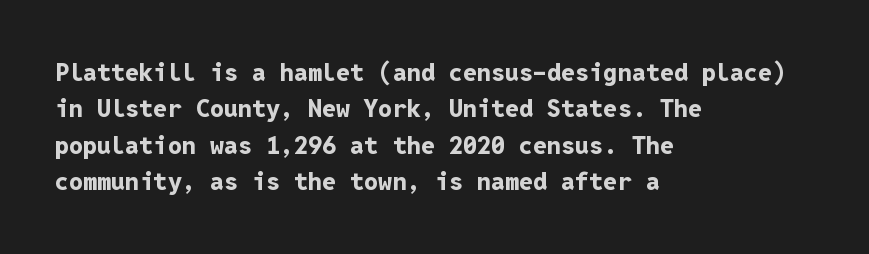
The image shows 25 px bold type, upright; set left-aligned, normal line spacing (1.46x), normal letter spacing, not underlined.
